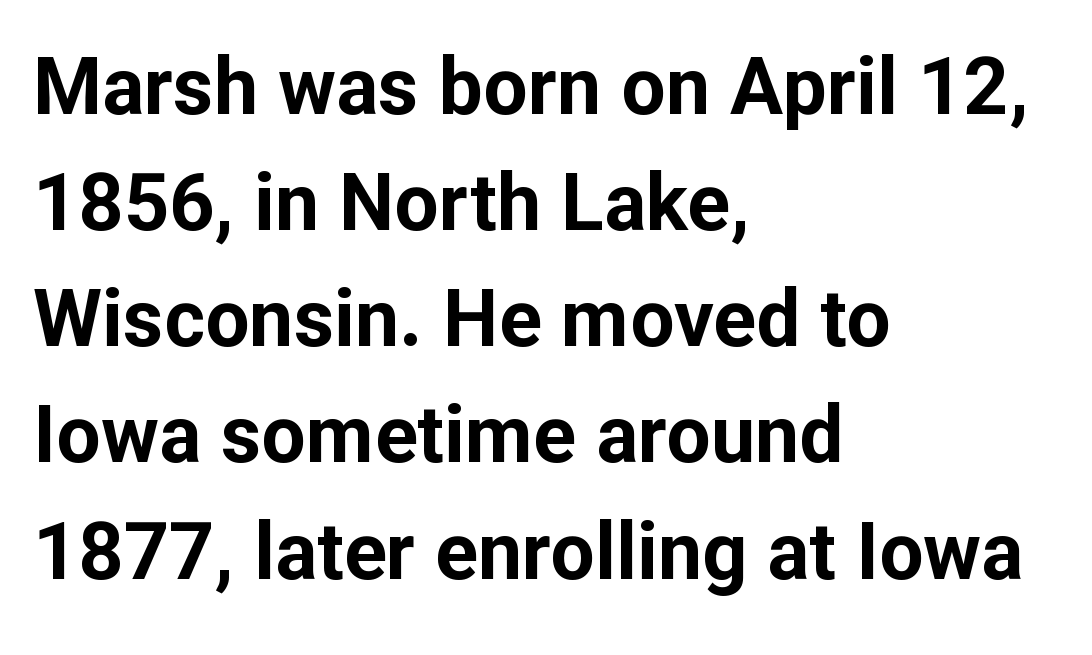
Q: Is the text bold? A: Yes.
Q: Is the text italic (slanted)? A: No, it is upright.
Q: Is the typeface a serif or a sans-serif typeface? A: Sans-serif.
Q: Is the text underlined? A: No.
Q: How is the paragraph aligned? A: Left-aligned.
Q: Is the spacing between letters normal or unusually wide? A: Normal.
Q: Is the spacing between lines tight, normal or loose? A: Normal.
Q: Width (condensed, normal, or wide)? A: Normal.
Q: Stroke contrast? A: Low.
Q: x-height? A: Medium.
Q: Monospaced? A: No.
